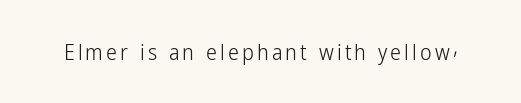
The specimen reads as upright at a glance. The face looks like a standard text weight, possibly lighter. Nobody drew a line under any word here.
